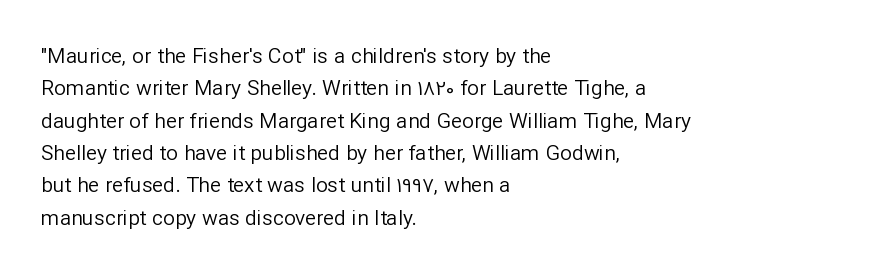
{"italic": "no", "bold": "no", "underline": "no", "align": "left", "line_spacing": "normal", "line_spacing_ratio": 1.54, "letter_spacing": "normal", "letter_spacing_em": 0.0, "glyph_px": 21}
